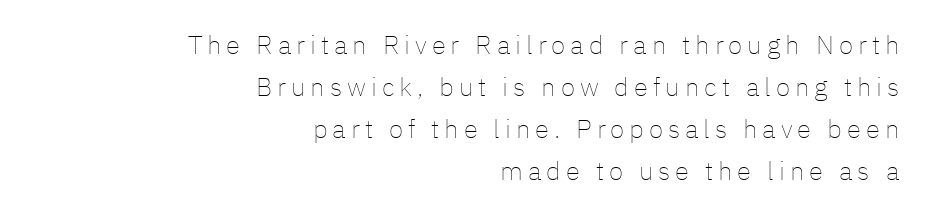
The image shows 26 px text type, upright; set right-aligned, normal line spacing (1.61x), not underlined.
